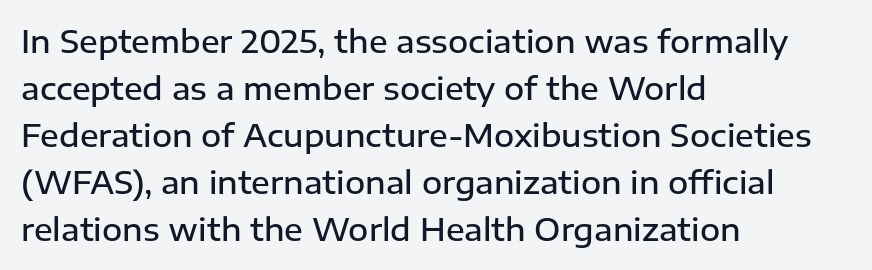
{"serif": "no", "italic": "no", "bold": "semi", "weight": "semibold", "width": "normal", "stroke_contrast": "low", "x_height": "medium", "monospaced": "no", "underline": "no", "align": "left", "line_spacing": "normal", "line_spacing_ratio": 1.52, "letter_spacing": "normal", "letter_spacing_em": 0.0, "glyph_px": 31}
